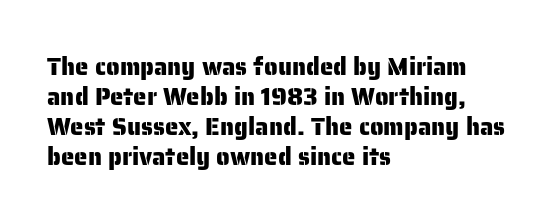
The lines in this sample share a left origin and differ only in where they stop. Tracking here is standard; glyphs follow each other at the usual distance. How would I describe the line gaps? Plain and ordinary. You can tell it's not italic because the verticals are truly vertical.
